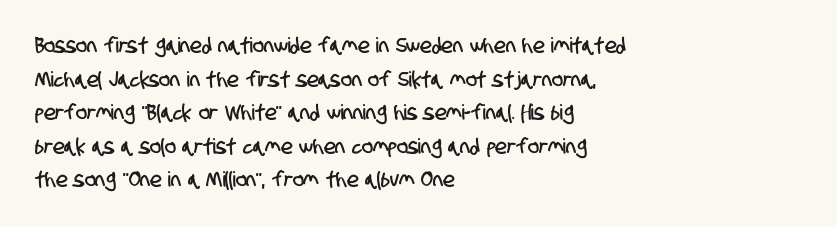
Only glyphs here, with clear space below each row. Leftover space on each line is placed entirely after the last word. Vertically, the passage feels balanced, rows spaced as you'd expect. A typesetter would call this zero additional tracking.
